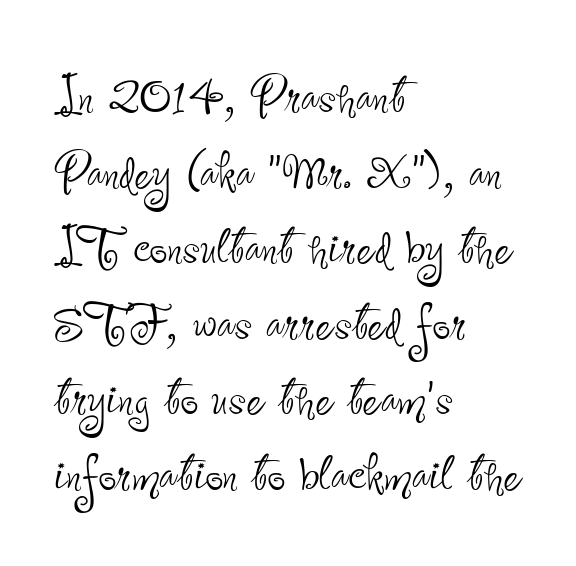
{"serif": "no", "bold": "no", "weight": "thin", "width": "condensed", "stroke_contrast": "low", "x_height": "small", "monospaced": "no", "underline": "no", "align": "left", "line_spacing_ratio": 1.2, "letter_spacing": "normal", "letter_spacing_em": 0.0, "glyph_px": 63}
